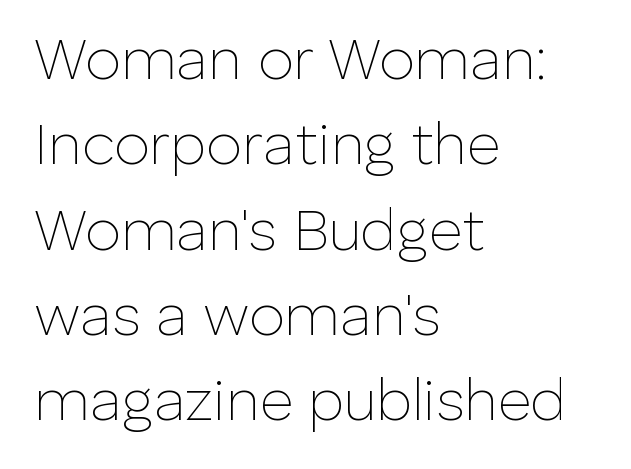
Check the space under the baseline: it is left empty. Does the leading feel generous? No, just average. In terms of letterform style, serifs are entirely absent. Is the letter spacing exaggerated? No — it looks like the ordinary default. Each letter keeps its own natural width here, so spacing adapts to shape. Teacher's note: observe the even left margin — that is flush-left alignment.
